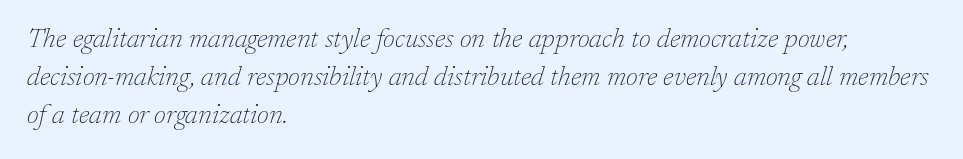
Q: Is the text bold? A: No.
Q: Is the text italic (slanted)? A: Yes, it leans right by about 17 degrees.
Q: Is the text underlined? A: No.
Q: How is the paragraph aligned? A: Left-aligned.
Q: Is the spacing between letters normal or unusually wide? A: Normal.
Q: Is the spacing between lines tight, normal or loose? A: Normal.
